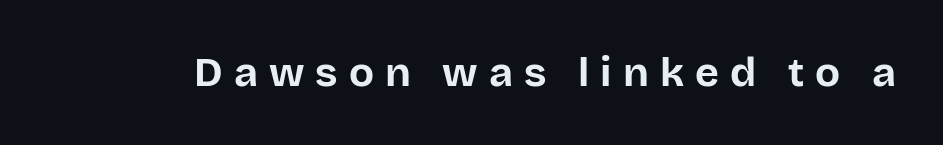
{"serif": "no", "italic": "no", "bold": "yes", "weight": "bold", "width": "normal", "stroke_contrast": "low", "x_height": "large", "monospaced": "no", "underline": "no", "letter_spacing": "wide", "letter_spacing_em": 0.27, "glyph_px": 41}
